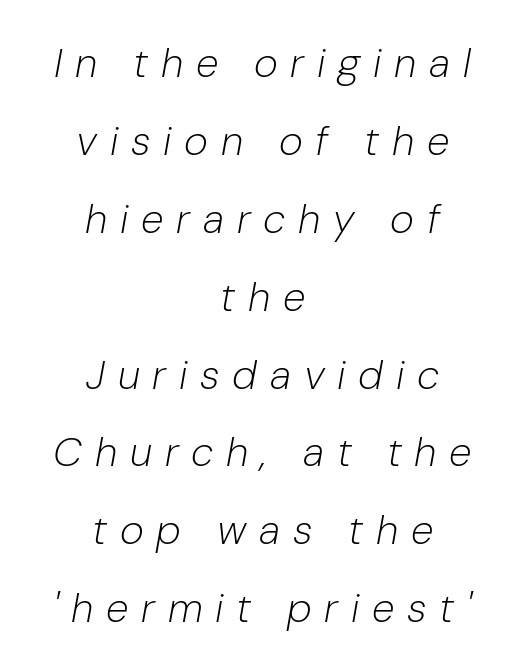
The image shows 41 px light type, italic (leaning right); set centered, loose line spacing (1.9x), unusually wide letter spacing (+0.31 em), not underlined; low stroke contrast and a medium x-height.
